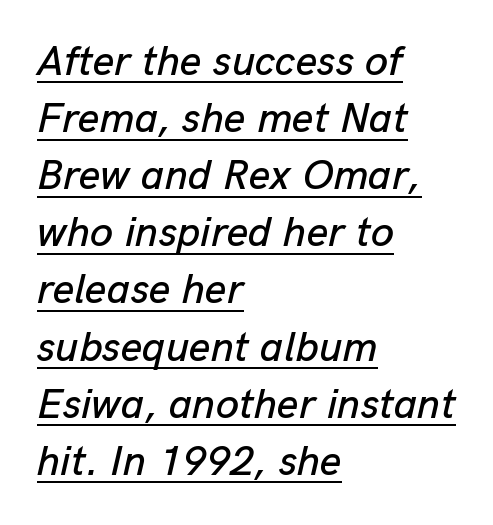
Teacher's note: observe the even left margin — that is flush-left alignment. The rendering uses a moderate line-height, typical for paragraphs. The letters are slanted; this is an italic face. Do the characters align in a grid? No, the font is proportional. Glance below the letters and you will spot a drawn line. Honestly, the letter spacing is just normal — you wouldn't notice it.
